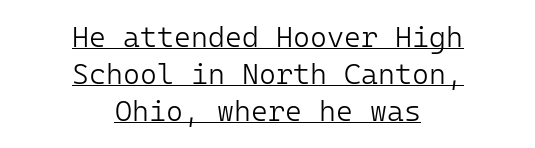
{"serif": "no", "italic": "no", "bold": "no", "weight": "light", "width": "normal", "stroke_contrast": "low", "x_height": "medium", "monospaced": "yes", "underline": "yes", "align": "center", "line_spacing": "normal", "line_spacing_ratio": 1.27, "letter_spacing": "normal", "letter_spacing_em": 0.0, "glyph_px": 29}
